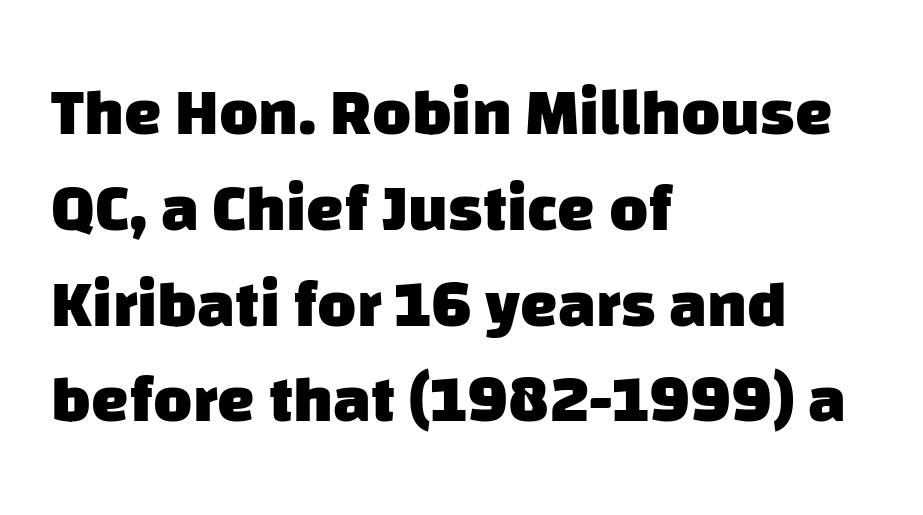
{"serif": "no", "bold": "yes", "weight": "heavy", "width": "normal", "stroke_contrast": "low", "x_height": "large", "monospaced": "no", "underline": "no", "align": "left", "line_spacing": "normal", "line_spacing_ratio": 1.43, "letter_spacing": "normal", "letter_spacing_em": 0.0, "glyph_px": 67}
